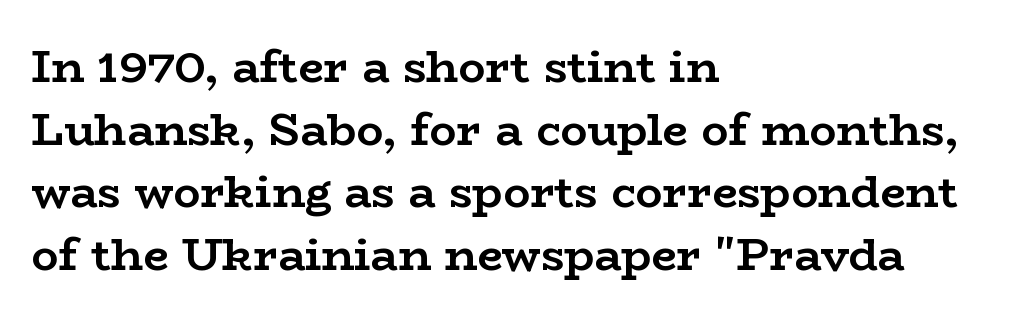
Varying glyph widths throughout — classic text-font behaviour. Students, this is bold: see how much ink each stroke carries. A student would call this left alignment; a typographer would say flush left, rag right. Check the space under the baseline: it is left empty. Style check: upright.
